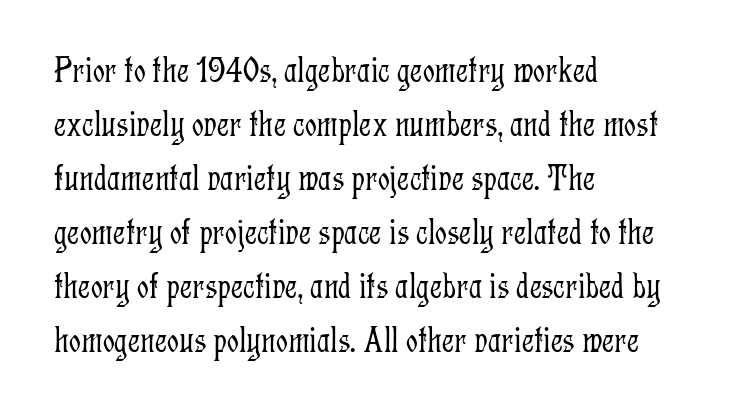
The image shows 37 px light, condensed serif type, upright; set left-aligned, normal line spacing (1.46x), normal letter spacing, not underlined; low stroke contrast and a medium x-height.
